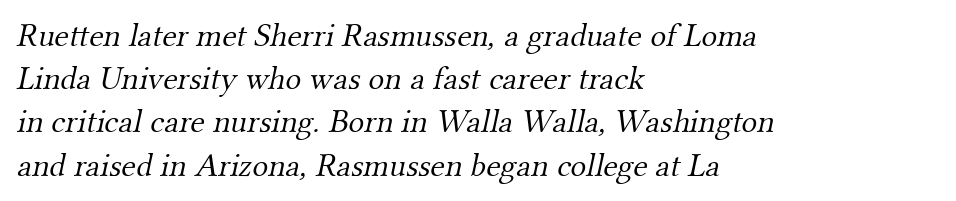
{"serif": "yes", "bold": "no", "weight": "light", "width": "normal", "stroke_contrast": "medium", "x_height": "small", "monospaced": "no", "underline": "no", "align": "left", "line_spacing": "normal", "line_spacing_ratio": 1.31, "letter_spacing": "normal", "letter_spacing_em": 0.0, "glyph_px": 33}
